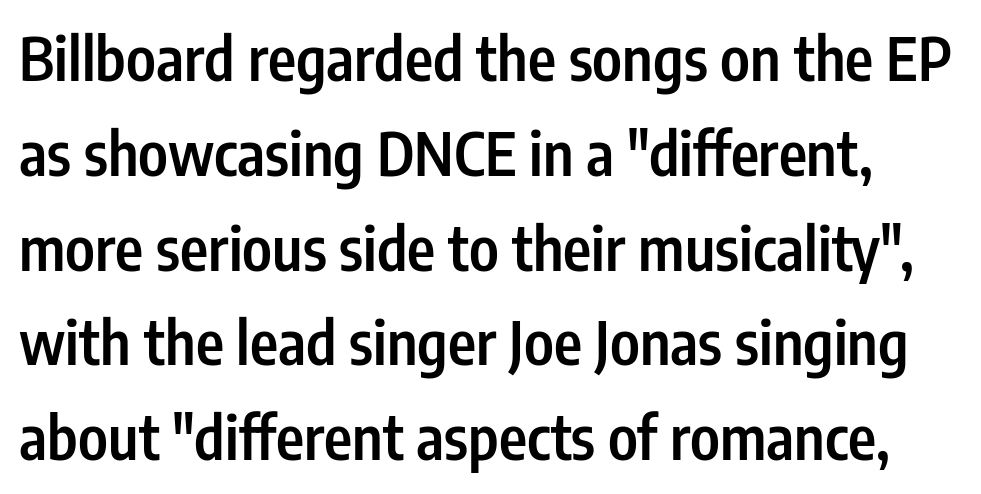
{"serif": "no", "italic": "no", "bold": "semi", "weight": "semibold", "width": "condensed", "stroke_contrast": "low", "x_height": "medium", "monospaced": "no", "underline": "no", "line_spacing": "normal", "line_spacing_ratio": 1.58, "letter_spacing": "normal", "letter_spacing_em": 0.0, "glyph_px": 60}
